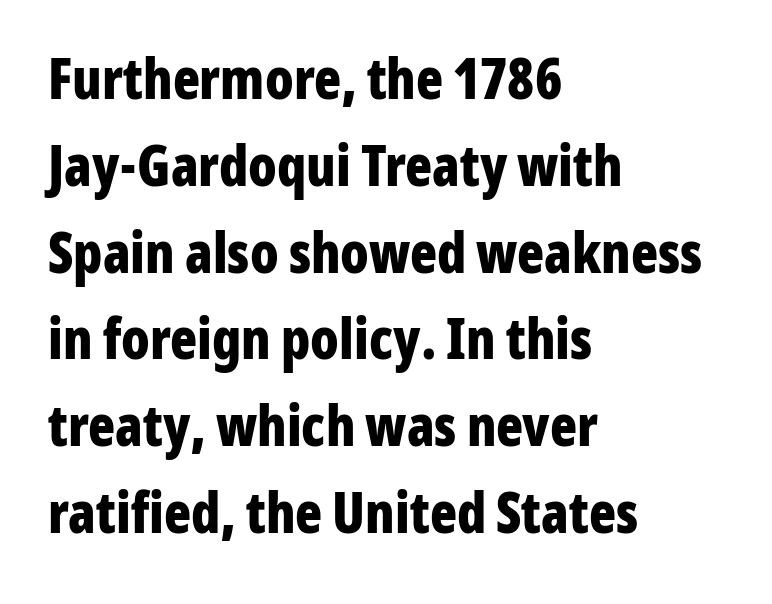
Leftover space on each line is placed entirely after the last word. Varying glyph widths throughout — classic text-font behaviour. The type family on display is of the sans-serif kind. You can tell it's not italic because the verticals are truly vertical. The letters are bold, with thick, heavy strokes. Check under the words: just untouched page.
